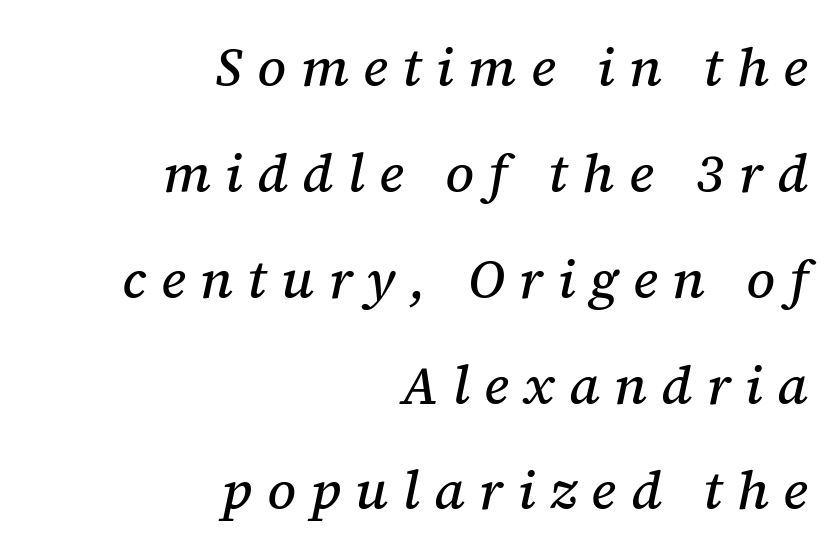
Characters follow at a spacing far wider than the type designer built in. This block would shrink considerably if given ordinary leading; it's expanded now. Proportional: the letters do not fall into vertical columns. The typography opts for an oblique posture over an upright one. These lines are set flush right with a ragged left edge. Are there feet on the stems? There are — it's a serif.
